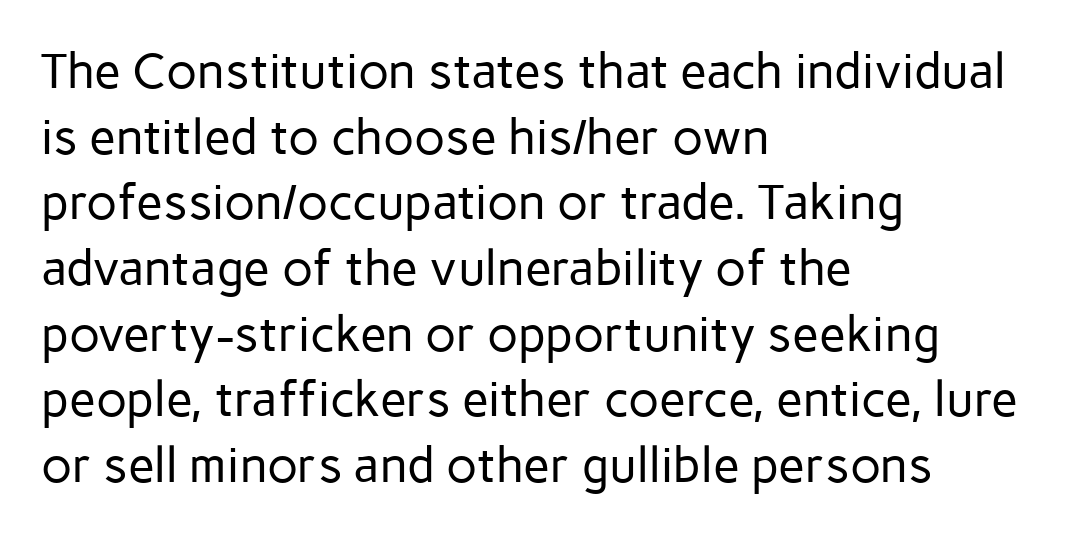
The image shows 49 px regular-weight sans-serif type, upright; set left-aligned, normal line spacing (1.34x), normal letter spacing, not underlined; low stroke contrast and a medium x-height.
